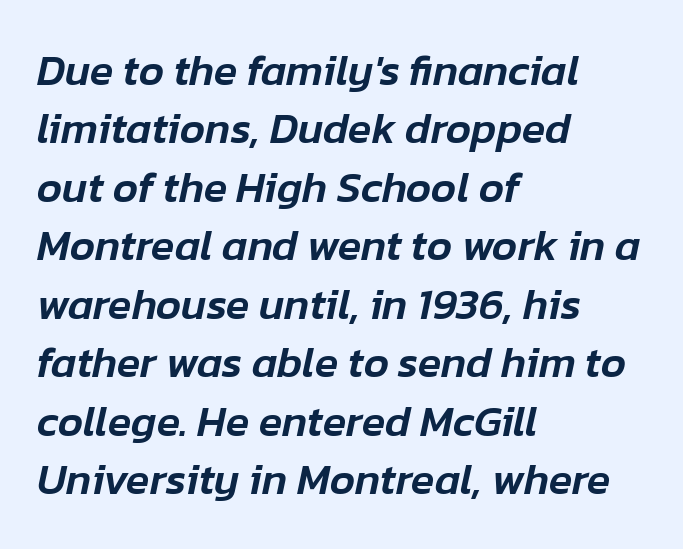
{"italic": "yes", "lean": "right", "slant_degrees": 12, "width": "normal", "stroke_contrast": "low", "x_height": "medium", "monospaced": "no", "underline": "no", "align": "left", "line_spacing": "normal", "line_spacing_ratio": 1.36, "letter_spacing": "normal", "letter_spacing_em": 0.0, "glyph_px": 43}
